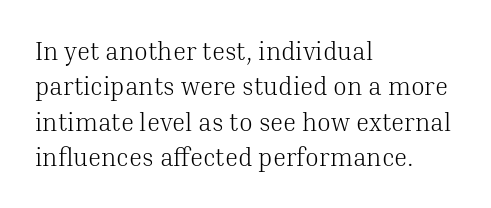
Q: Is the text bold? A: No.
Q: Is the text italic (slanted)? A: No, it is upright.
Q: Is the text underlined? A: No.
Q: How is the paragraph aligned? A: Left-aligned.
Q: Is the spacing between letters normal or unusually wide? A: Normal.
Q: Is the spacing between lines tight, normal or loose? A: Normal.
